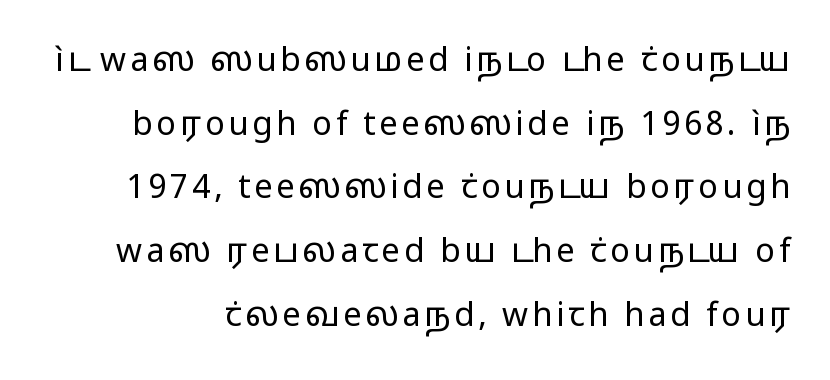
The image shows 33 px regular-weight, wide sans-serif type, upright; set loose line spacing (1.93x), not underlined; low stroke contrast and a medium x-height.
